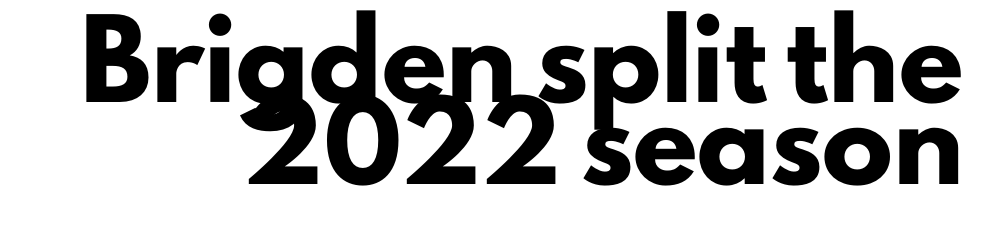
{"serif": "no", "italic": "no", "bold": "yes", "weight": "heavy", "width": "normal", "stroke_contrast": "low", "x_height": "small", "monospaced": "no", "underline": "no", "align": "right", "line_spacing": "tight", "line_spacing_ratio": 1.15, "letter_spacing": "normal", "letter_spacing_em": 0.0, "glyph_px": 71}
